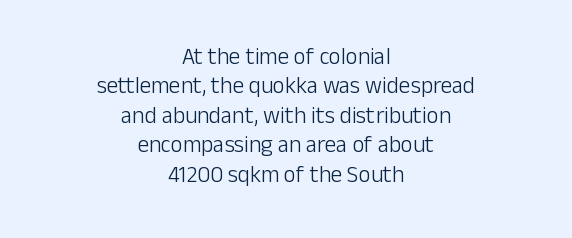
The image shows 23 px text type, upright; set centered, normal line spacing (1.28x), normal letter spacing, not underlined.
